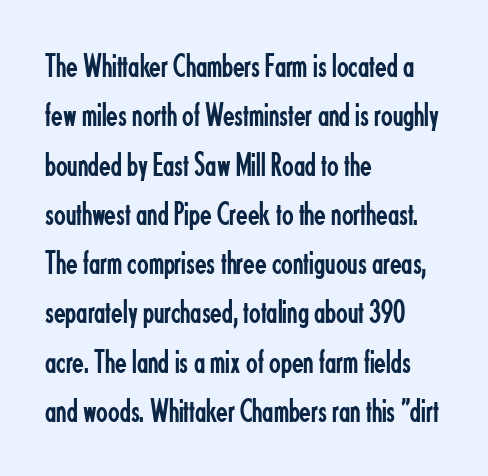
Q: Is the text bold? A: No.
Q: Is the text italic (slanted)? A: No, it is upright.
Q: Is the typeface a serif or a sans-serif typeface? A: Sans-serif.
Q: Is the text underlined? A: No.
Q: How is the paragraph aligned? A: Left-aligned.
Q: Is the spacing between letters normal or unusually wide? A: Normal.
Q: Is the spacing between lines tight, normal or loose? A: Normal.
Q: Width (condensed, normal, or wide)? A: Condensed.
Q: Stroke contrast? A: Low.
Q: x-height? A: Small.
Q: Monospaced? A: No.
